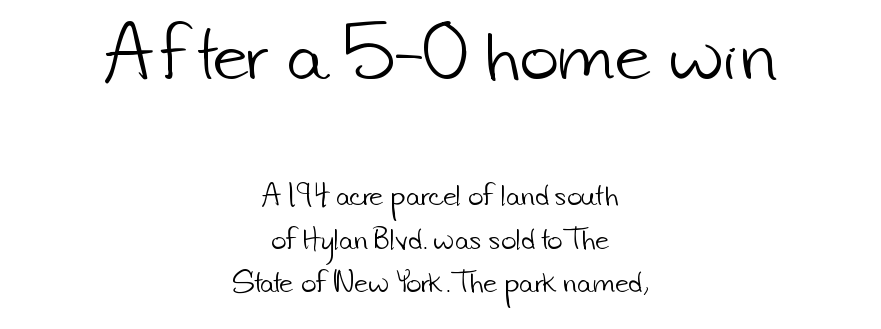
Look at the bottom of the vertical strokes: they stop flat, with no serifs. These glyphs show unthickened strokes, regular width or finer. Bare-footed words on every line. Summary of vertical rhythm: regular, with standard interline spacing. Is this a fixed-width face? No — the glyphs have proportional, varying widths.
